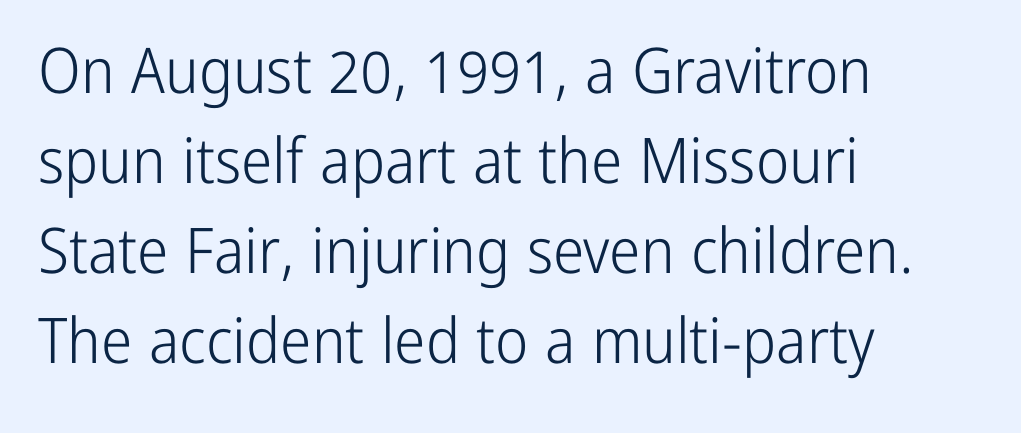
Designer's note — italics off, roman on. Check under the words: just untouched page. Think of a printed novel: that variable character pitch is what you see here. One glance says typical: line gaps are just what's usual.
